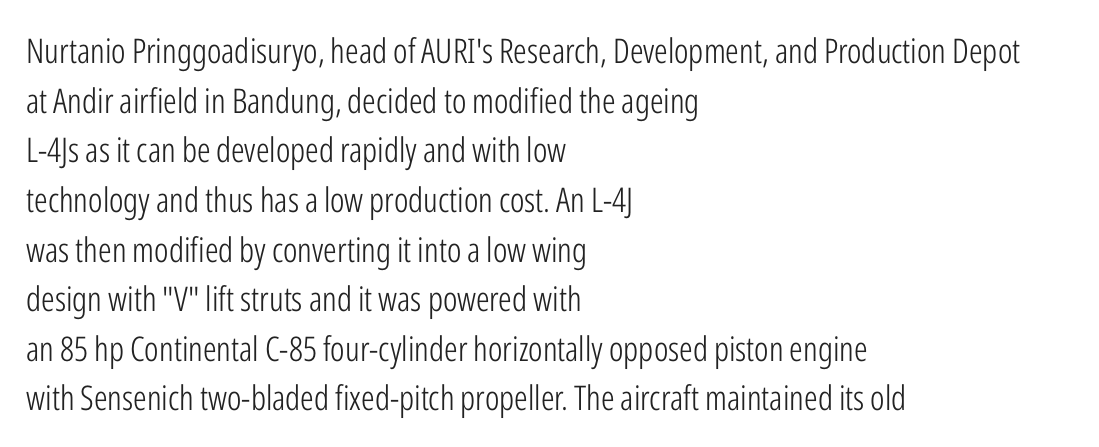
Left-aligned paragraph, ragged on the right. The cut favours lightness, reaching ordinary text weight at its darkest. Is this a sans? Yes — the strokes have no serifs. Posture: straight, roman, zero tilt. If you measured baseline to baseline, you'd find a middling distance. The baseline area is clear.
